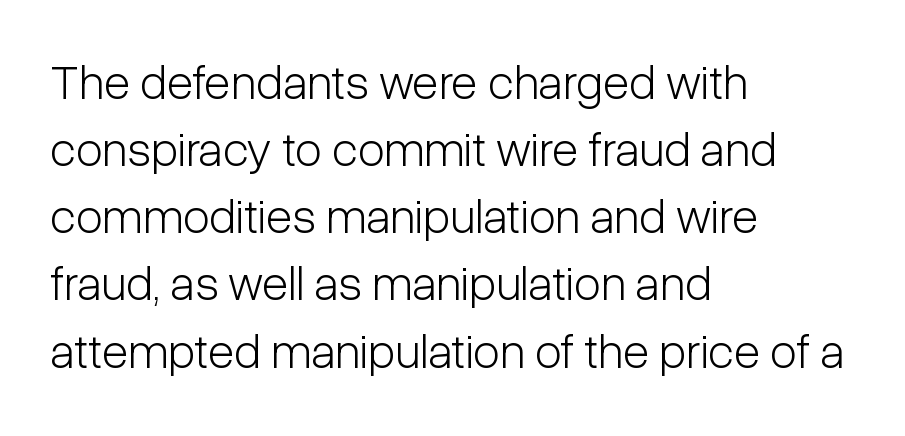
Line spacing here is normal. Look at the tracking — it's just the regular setting, nothing added. Here the designer chose a conventional face with non-uniform glyph widths. Font category for this specimen: sans-serif. Which margin do the lines hug? The left one — the right edge is uneven. These lines were composed using upright roman letters.
